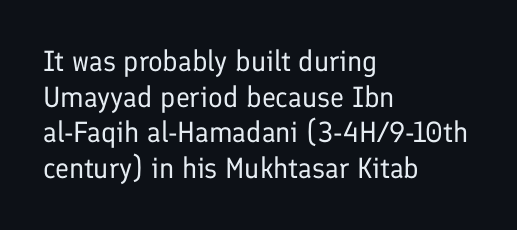
The image shows 29 px regular-weight sans-serif type, upright; set left-aligned, line spacing 1.23x, normal letter spacing, not underlined; low stroke contrast and a medium x-height.
